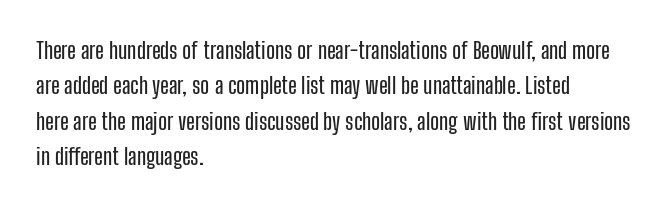
Nope, not italic — everything's standing straight. Words appear dense and cohesive because spacing is normal. The baseline area is clear. These lines sit exactly where default settings would place them. The compositor pushed each line to the left boundary.
